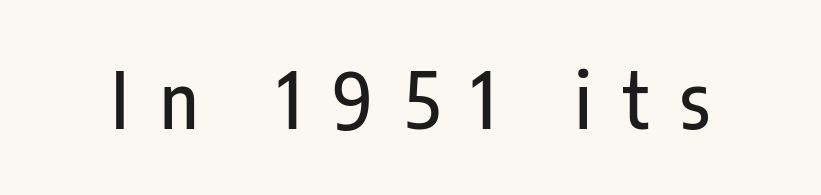
Q: Is the text italic (slanted)? A: No, it is upright.
Q: Is the typeface a serif or a sans-serif typeface? A: Sans-serif.
Q: Is the text underlined? A: No.
Q: Is the spacing between letters normal or unusually wide? A: Unusually wide.
Q: Width (condensed, normal, or wide)? A: Condensed.
Q: Stroke contrast? A: Low.
Q: x-height? A: Medium.
Q: Monospaced? A: No.
